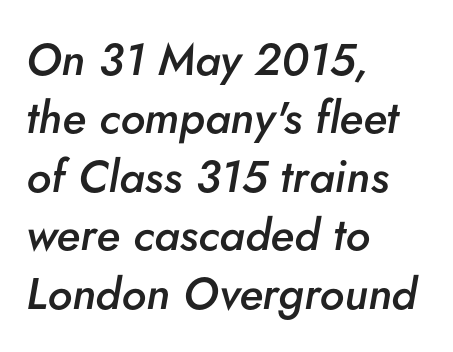
{"italic": "yes", "lean": "right", "slant_degrees": 5, "bold": "semi", "weight": "semibold", "width": "normal", "stroke_contrast": "low", "x_height": "small", "monospaced": "no", "underline": "no", "align": "left", "line_spacing": "normal", "line_spacing_ratio": 1.3, "letter_spacing": "normal", "letter_spacing_em": 0.0, "glyph_px": 45}
